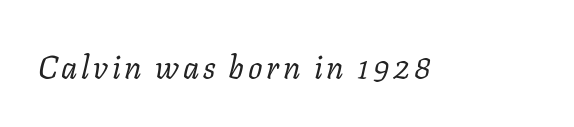
Q: Is the text bold? A: No.
Q: Is the text italic (slanted)? A: Yes, it leans right by about 11 degrees.
Q: Is the typeface a serif or a sans-serif typeface? A: Serif.
Q: Is the text underlined? A: No.
Q: Width (condensed, normal, or wide)? A: Normal.
Q: Stroke contrast? A: Low.
Q: x-height? A: Medium.
Q: Monospaced? A: No.
